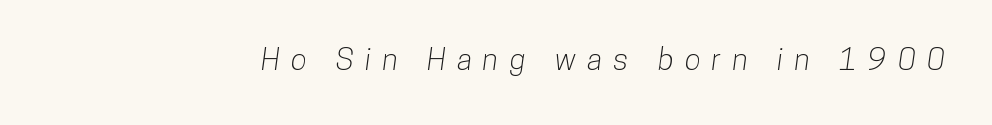
{"serif": "no", "width": "condensed", "stroke_contrast": "low", "x_height": "medium", "monospaced": "no", "underline": "no", "letter_spacing": "wide", "letter_spacing_em": 0.38, "glyph_px": 30}
